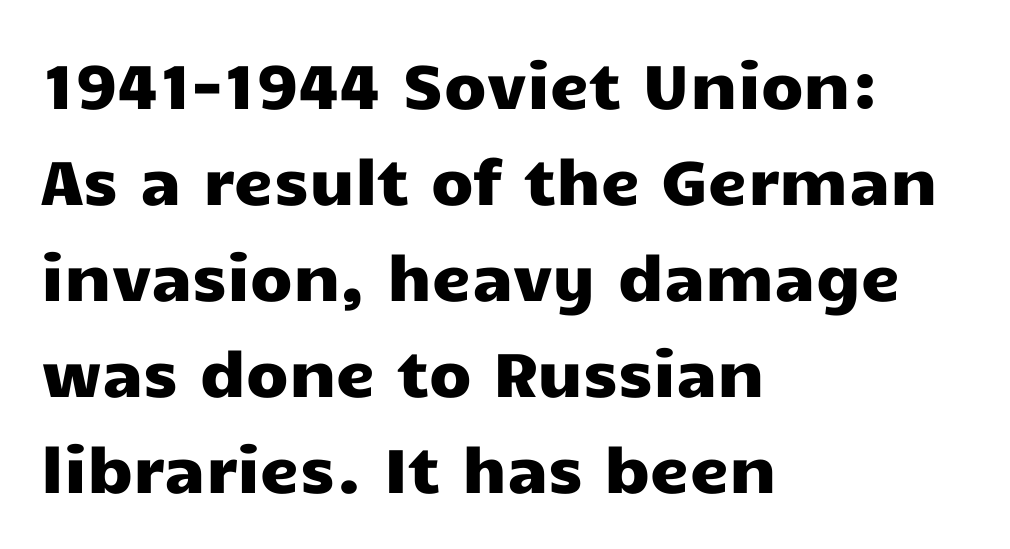
Q: Is the text italic (slanted)? A: No, it is upright.
Q: Is the typeface a serif or a sans-serif typeface? A: Sans-serif.
Q: Is the text underlined? A: No.
Q: How is the paragraph aligned? A: Left-aligned.
Q: Is the spacing between letters normal or unusually wide? A: Normal.
Q: Is the spacing between lines tight, normal or loose? A: Normal.
Q: Width (condensed, normal, or wide)? A: Wide.
Q: Stroke contrast? A: Low.
Q: x-height? A: Medium.
Q: Monospaced? A: No.
